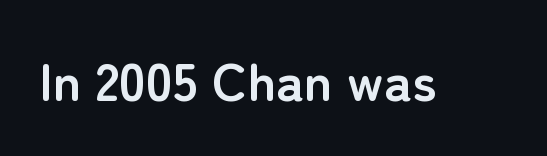
Q: Is the text bold? A: Yes.
Q: Is the text italic (slanted)? A: No, it is upright.
Q: Is the typeface a serif or a sans-serif typeface? A: Sans-serif.
Q: Is the text underlined? A: No.
Q: Is the spacing between letters normal or unusually wide? A: Normal.
Q: Width (condensed, normal, or wide)? A: Normal.
Q: Stroke contrast? A: Low.
Q: x-height? A: Medium.
Q: Monospaced? A: No.
